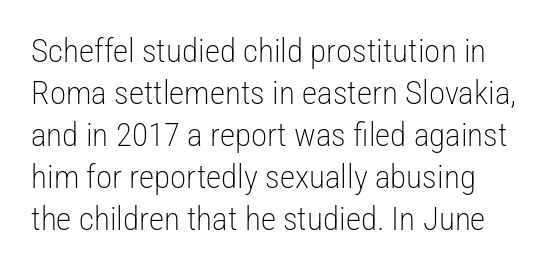
Q: Is the text bold? A: No.
Q: Is the text italic (slanted)? A: No, it is upright.
Q: Is the typeface a serif or a sans-serif typeface? A: Sans-serif.
Q: Is the text underlined? A: No.
Q: Is the spacing between letters normal or unusually wide? A: Normal.
Q: Is the spacing between lines tight, normal or loose? A: Normal.
Q: Width (condensed, normal, or wide)? A: Condensed.
Q: Stroke contrast? A: Low.
Q: x-height? A: Medium.
Q: Monospaced? A: No.
